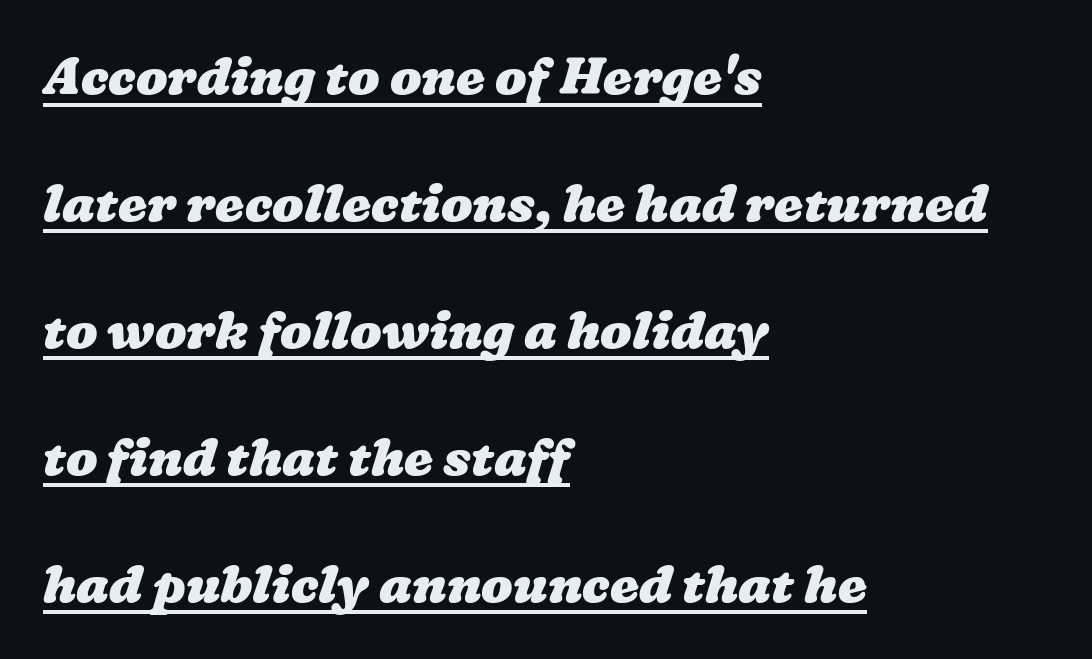
Q: Is the text bold? A: Yes.
Q: Is the text underlined? A: Yes.
Q: How is the paragraph aligned? A: Left-aligned.
Q: Is the spacing between letters normal or unusually wide? A: Normal.
Q: Is the spacing between lines tight, normal or loose? A: Loose.
Q: Width (condensed, normal, or wide)? A: Wide.
Q: Stroke contrast? A: Low.
Q: x-height? A: Medium.
Q: Monospaced? A: No.
